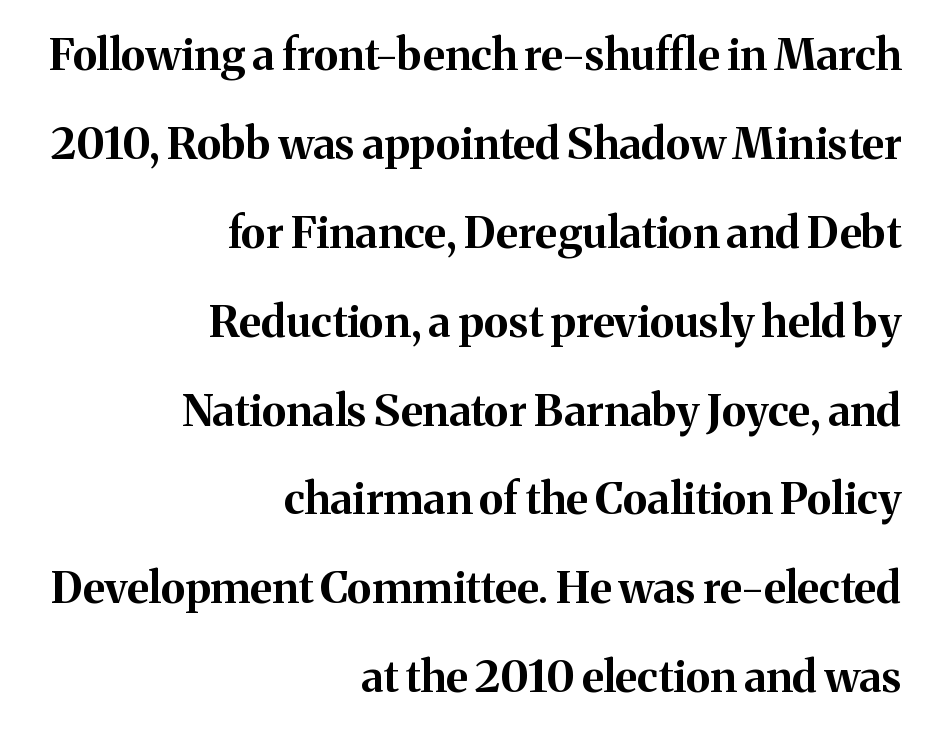
The image shows 44 px bold serif type, upright; set right-aligned, loose line spacing (2.02x), normal letter spacing, not underlined; medium stroke contrast and a medium x-height.
